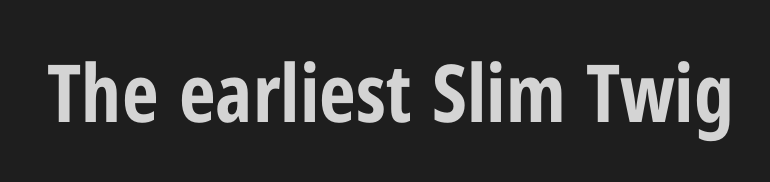
Q: Is the text bold? A: Yes.
Q: Is the text italic (slanted)? A: No, it is upright.
Q: Is the typeface a serif or a sans-serif typeface? A: Sans-serif.
Q: Is the text underlined? A: No.
Q: Is the spacing between letters normal or unusually wide? A: Normal.
Q: Width (condensed, normal, or wide)? A: Condensed.
Q: Stroke contrast? A: Low.
Q: x-height? A: Medium.
Q: Monospaced? A: No.
